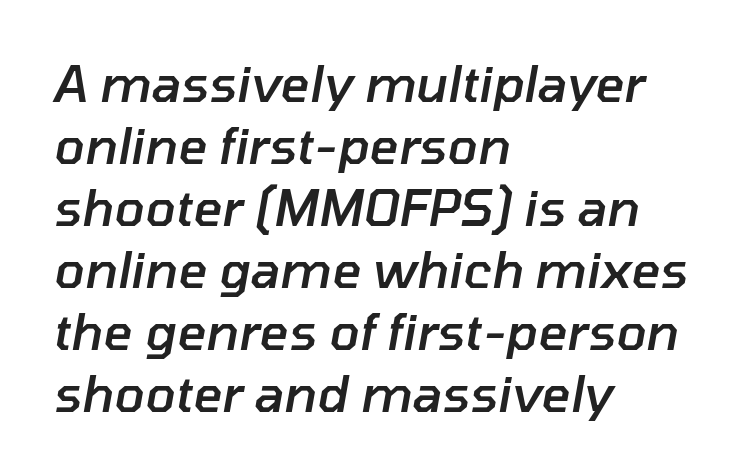
{"italic": "yes", "lean": "right", "slant_degrees": 10, "bold": "semi", "weight": "semibold", "width": "normal", "stroke_contrast": "low", "x_height": "medium", "monospaced": "no", "underline": "no", "align": "left", "line_spacing_ratio": 1.24, "letter_spacing": "normal", "letter_spacing_em": 0.0, "glyph_px": 50}
